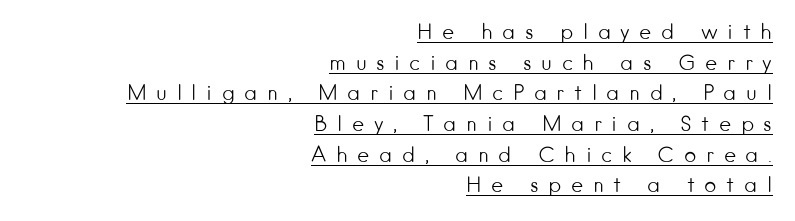
Q: Is the text bold? A: No.
Q: Is the text italic (slanted)? A: No, it is upright.
Q: Is the text underlined? A: Yes.
Q: How is the paragraph aligned? A: Right-aligned.
Q: Is the spacing between letters normal or unusually wide? A: Unusually wide.
Q: Is the spacing between lines tight, normal or loose? A: Normal.
